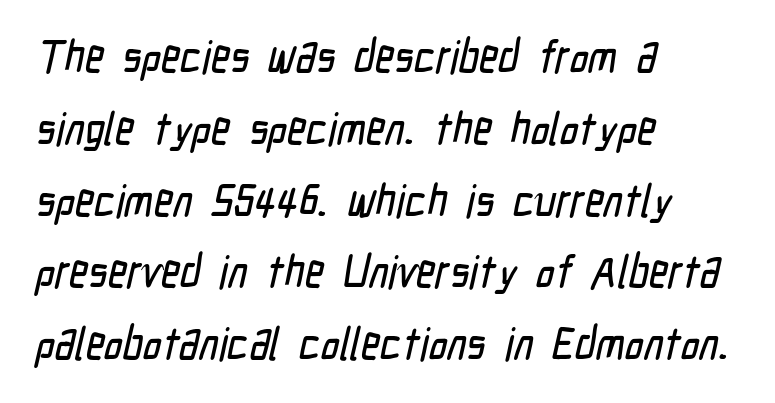
{"serif": "no", "width": "condensed", "stroke_contrast": "low", "x_height": "medium", "monospaced": "no", "underline": "no", "align": "left", "line_spacing": "normal", "line_spacing_ratio": 1.56, "letter_spacing": "normal", "letter_spacing_em": 0.0, "glyph_px": 46}
